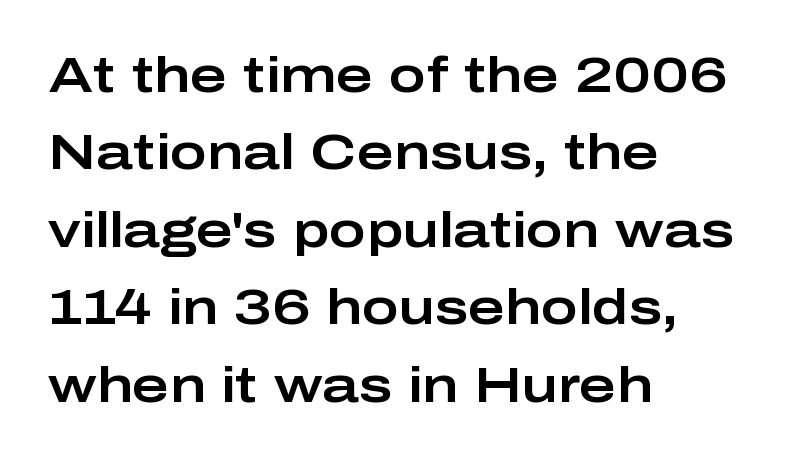
Q: Is the text italic (slanted)? A: No, it is upright.
Q: Is the typeface a serif or a sans-serif typeface? A: Sans-serif.
Q: Is the text underlined? A: No.
Q: How is the paragraph aligned? A: Left-aligned.
Q: Is the spacing between letters normal or unusually wide? A: Normal.
Q: Is the spacing between lines tight, normal or loose? A: Normal.
Q: Width (condensed, normal, or wide)? A: Wide.
Q: Stroke contrast? A: Low.
Q: x-height? A: Medium.
Q: Monospaced? A: No.
